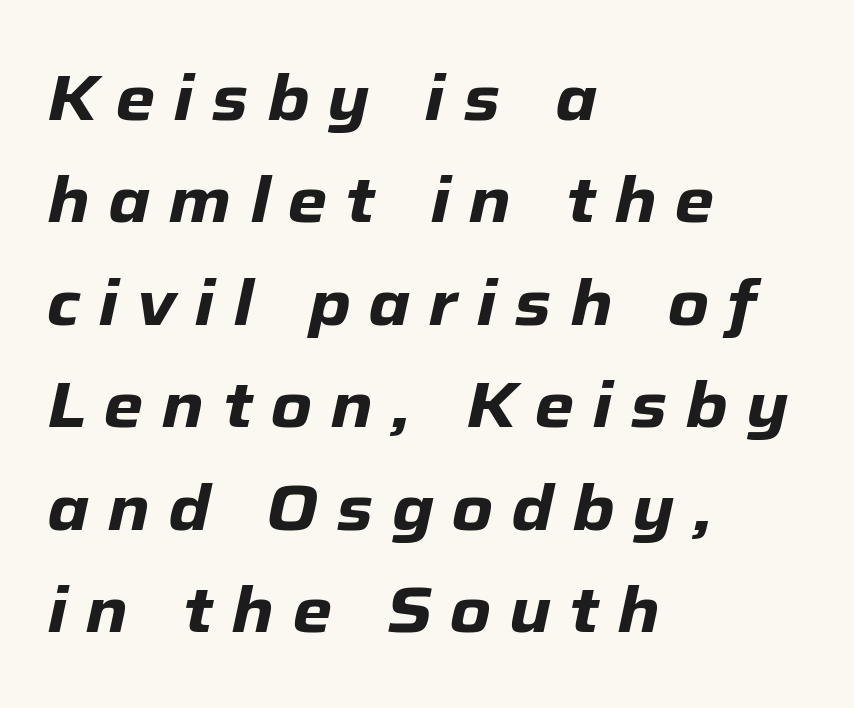
{"italic": "yes", "lean": "right", "slant_degrees": 12, "bold": "yes", "weight": "heavy", "width": "normal", "stroke_contrast": "low", "x_height": "medium", "monospaced": "no", "underline": "no", "align": "left", "line_spacing": "normal", "line_spacing_ratio": 1.6, "letter_spacing": "wide", "letter_spacing_em": 0.28, "glyph_px": 64}
